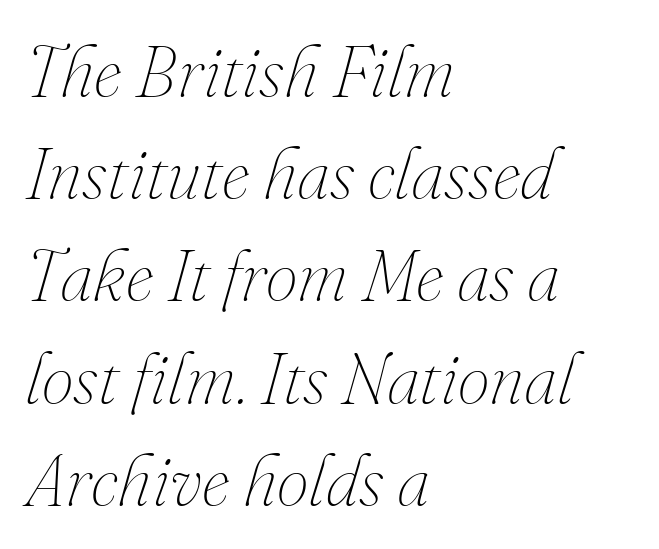
The image shows 72 px thin type, italic (leaning right); set left-aligned, normal line spacing (1.42x), normal letter spacing, not underlined; medium stroke contrast and a small x-height.
